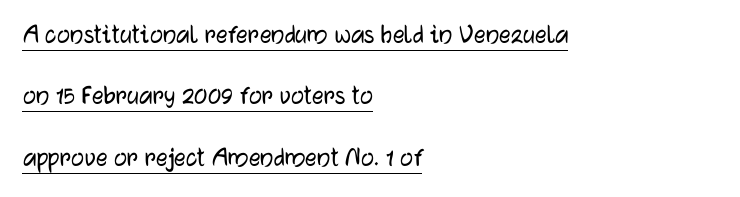
Q: Is the text italic (slanted)? A: No, it is upright.
Q: Is the typeface a serif or a sans-serif typeface? A: Sans-serif.
Q: Is the text underlined? A: Yes.
Q: How is the paragraph aligned? A: Left-aligned.
Q: Is the spacing between letters normal or unusually wide? A: Normal.
Q: Is the spacing between lines tight, normal or loose? A: Loose.
Q: Width (condensed, normal, or wide)? A: Normal.
Q: Stroke contrast? A: Low.
Q: x-height? A: Medium.
Q: Monospaced? A: No.
